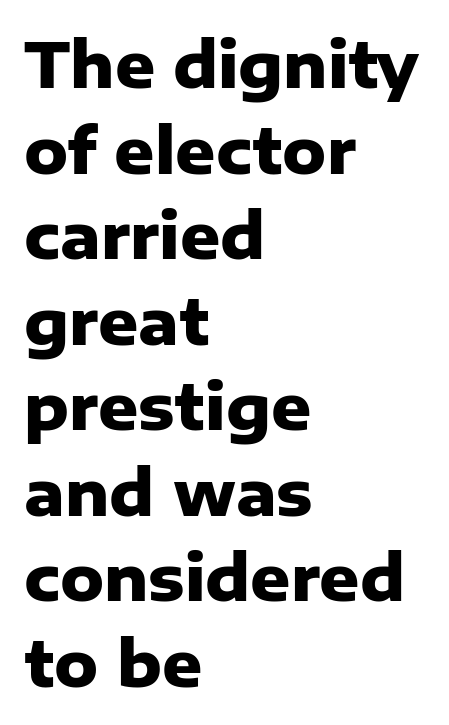
{"serif": "no", "italic": "no", "bold": "yes", "weight": "heavy", "width": "normal", "stroke_contrast": "low", "x_height": "medium", "monospaced": "no", "underline": "no", "align": "left", "line_spacing": "normal", "line_spacing_ratio": 1.38, "letter_spacing": "normal", "letter_spacing_em": 0.0, "glyph_px": 62}
